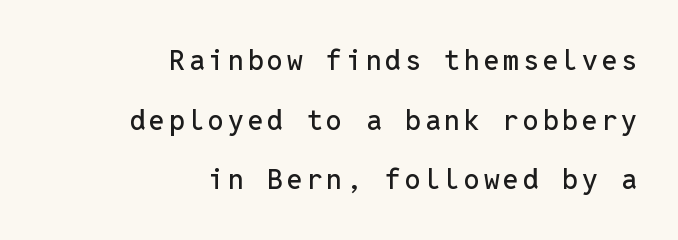
{"serif": "no", "italic": "no", "width": "normal", "stroke_contrast": "low", "x_height": "medium", "monospaced": "yes", "underline": "no", "align": "right", "line_spacing": "loose", "line_spacing_ratio": 2.13, "glyph_px": 28}
